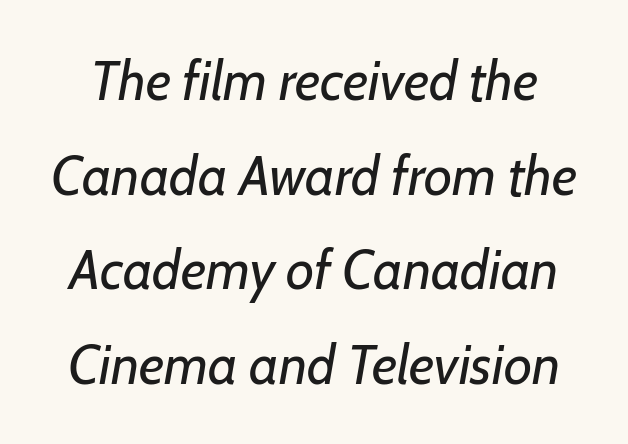
This sample has the flowing, uneven cadence of proportional lettering. Descender tails drop into unmarked territory. No letter is thick-stroked: the sample isn't bold. Looking at the ascenders, they clearly lean. These lines keep a tight, regular rhythm from letter to letter.
